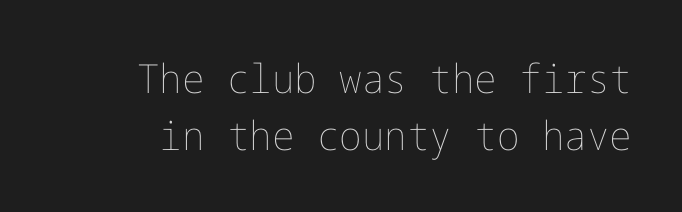
The image shows 40 px thin type, upright; set normal line spacing (1.42x), normal letter spacing, not underlined; low stroke contrast and a medium x-height.
